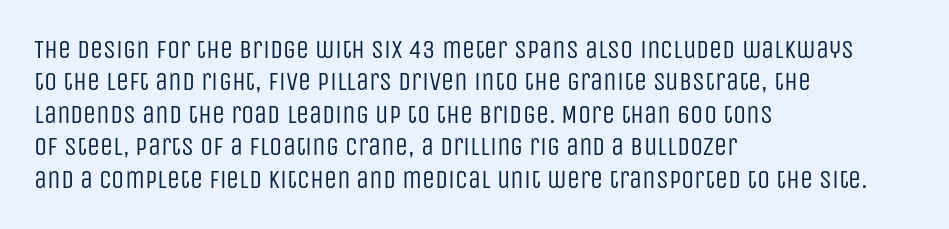
{"italic": "no", "bold": "no", "underline": "no", "align": "left", "line_spacing": "normal", "line_spacing_ratio": 1.25, "letter_spacing": "normal", "letter_spacing_em": 0.0, "glyph_px": 26}
